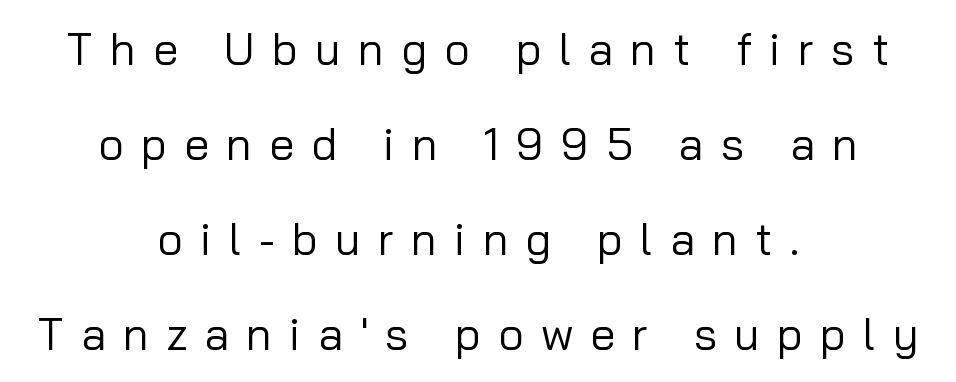
Q: Is the text bold? A: No.
Q: Is the text italic (slanted)? A: No, it is upright.
Q: Is the typeface a serif or a sans-serif typeface? A: Sans-serif.
Q: Is the text underlined? A: No.
Q: How is the paragraph aligned? A: Centered.
Q: Is the spacing between letters normal or unusually wide? A: Unusually wide.
Q: Is the spacing between lines tight, normal or loose? A: Loose.
Q: Width (condensed, normal, or wide)? A: Normal.
Q: Stroke contrast? A: Low.
Q: x-height? A: Medium.
Q: Monospaced? A: No.
